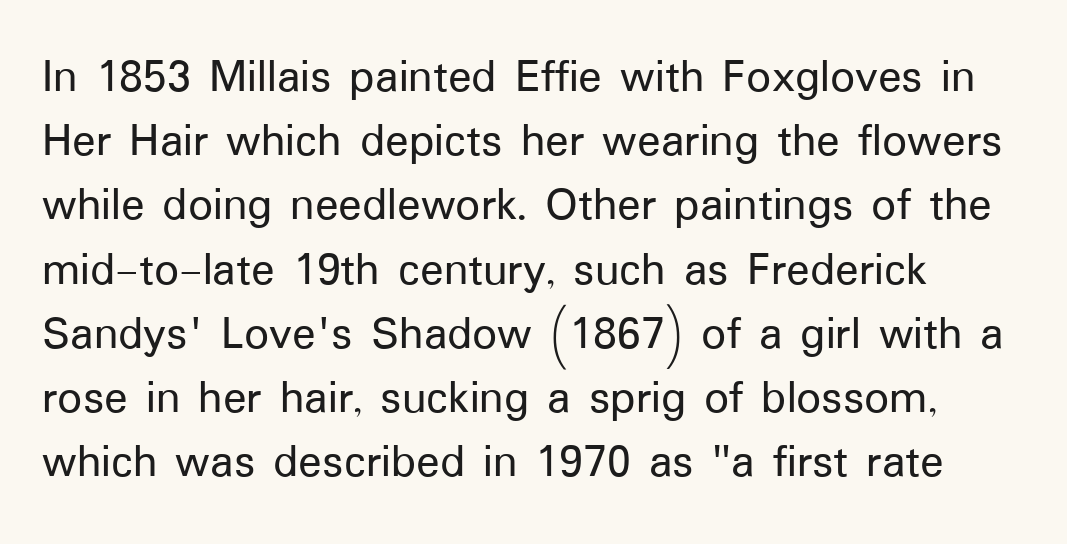
Q: Is the text italic (slanted)? A: No, it is upright.
Q: Is the typeface a serif or a sans-serif typeface? A: Sans-serif.
Q: Is the text underlined? A: No.
Q: Is the spacing between letters normal or unusually wide? A: Normal.
Q: Is the spacing between lines tight, normal or loose? A: Normal.
Q: Width (condensed, normal, or wide)? A: Normal.
Q: Stroke contrast? A: Low.
Q: x-height? A: Medium.
Q: Monospaced? A: No.
